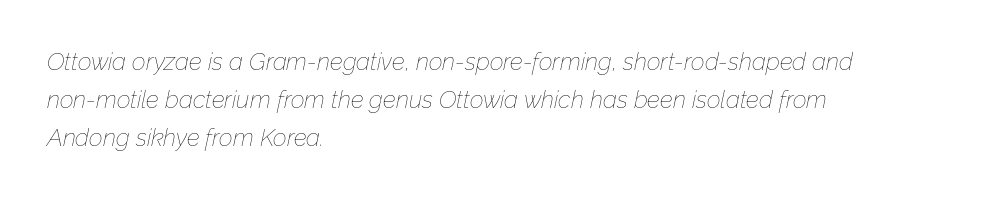
{"italic": "yes", "lean": "right", "slant_degrees": 12, "bold": "no", "underline": "no", "align": "left", "line_spacing": "normal", "line_spacing_ratio": 1.58, "letter_spacing": "normal", "letter_spacing_em": 0.0, "glyph_px": 24}
